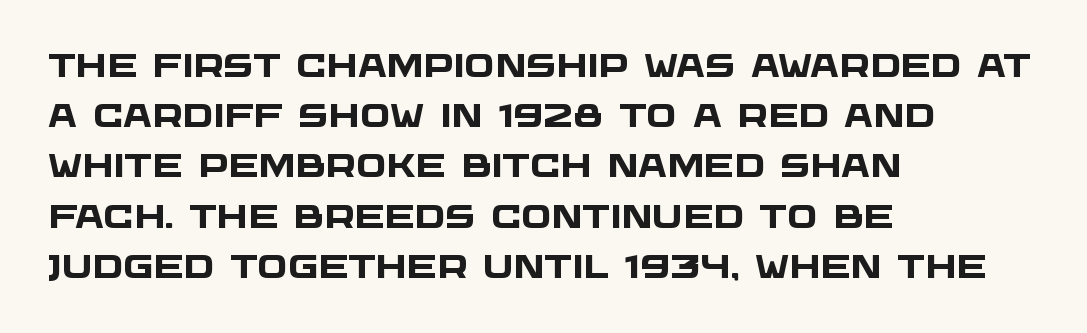
{"serif": "no", "bold": "yes", "weight": "heavy", "width": "wide", "stroke_contrast": "low", "x_height": "large", "monospaced": "no", "underline": "no", "align": "left", "line_spacing": "normal", "line_spacing_ratio": 1.57, "letter_spacing": "normal", "letter_spacing_em": 0.0, "glyph_px": 32}
